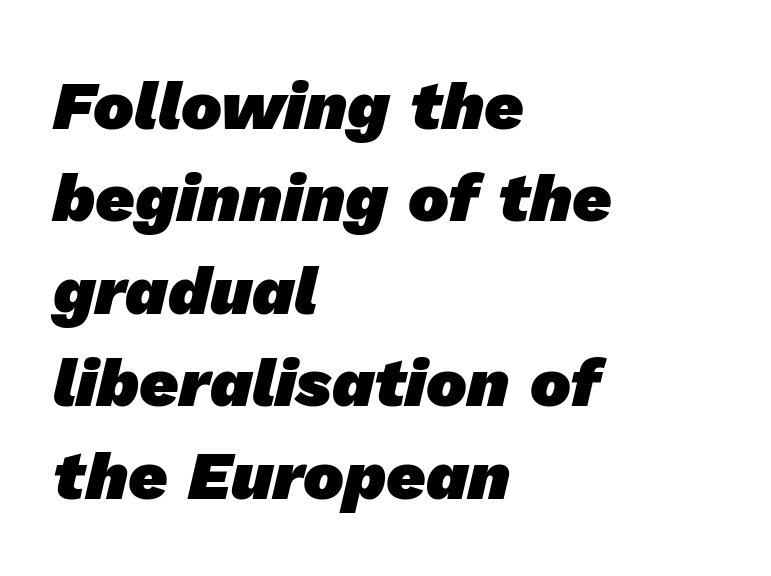
Q: Is the text bold? A: Yes.
Q: Is the typeface a serif or a sans-serif typeface? A: Sans-serif.
Q: Is the text underlined? A: No.
Q: How is the paragraph aligned? A: Left-aligned.
Q: Is the spacing between letters normal or unusually wide? A: Normal.
Q: Is the spacing between lines tight, normal or loose? A: Normal.
Q: Width (condensed, normal, or wide)? A: Normal.
Q: Stroke contrast? A: Low.
Q: x-height? A: Medium.
Q: Monospaced? A: No.
